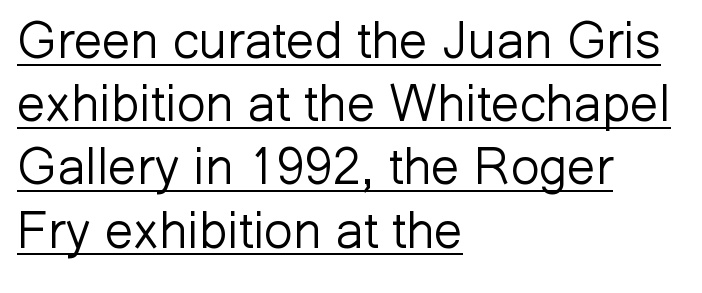
Q: Is the text bold? A: No.
Q: Is the text italic (slanted)? A: No, it is upright.
Q: Is the typeface a serif or a sans-serif typeface? A: Sans-serif.
Q: Is the text underlined? A: Yes.
Q: How is the paragraph aligned? A: Left-aligned.
Q: Is the spacing between letters normal or unusually wide? A: Normal.
Q: Width (condensed, normal, or wide)? A: Normal.
Q: Stroke contrast? A: Low.
Q: x-height? A: Medium.
Q: Monospaced? A: No.
